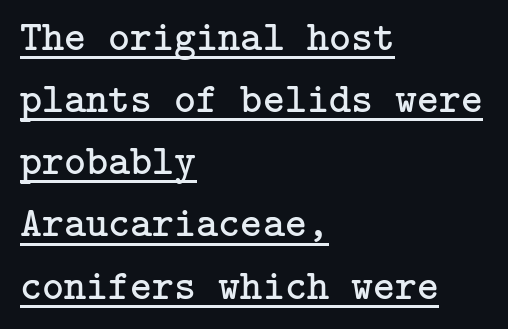
{"serif": "yes", "italic": "no", "bold": "no", "weight": "regular", "width": "normal", "stroke_contrast": "low", "x_height": "medium", "underline": "yes", "align": "left", "line_spacing": "normal", "line_spacing_ratio": 1.48, "letter_spacing": "normal", "letter_spacing_em": 0.0, "glyph_px": 42}
